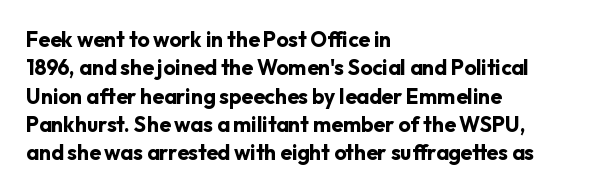
The lines in this sample share a left origin and differ only in where they stop. The block of text has a typical density, with ordinary space between rows. Posture: upright roman. The characters look thick and weighty, a clear bold. Letters rest on an invisible, unmarked baseline. There is no visible air inserted between adjacent glyphs.
